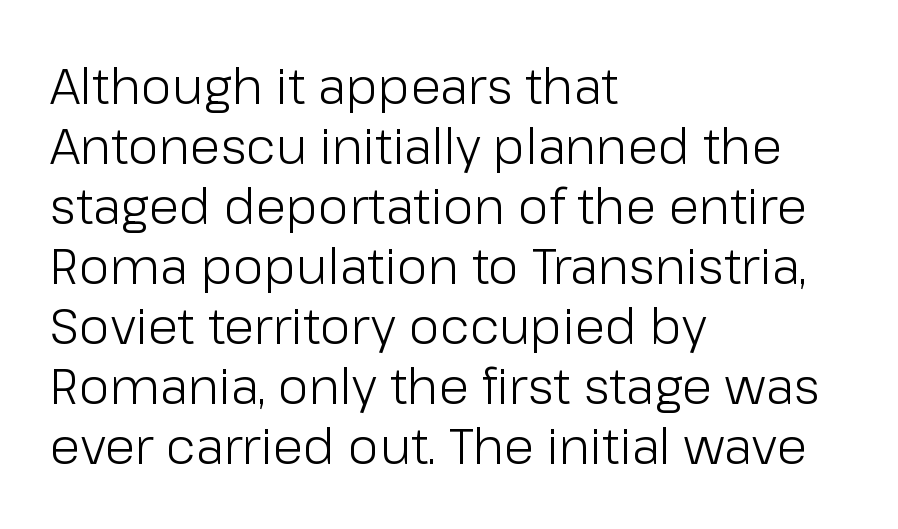
The image shows 50 px light sans-serif type, upright; set left-aligned, line spacing 1.2x, normal letter spacing, not underlined; low stroke contrast and a medium x-height.
